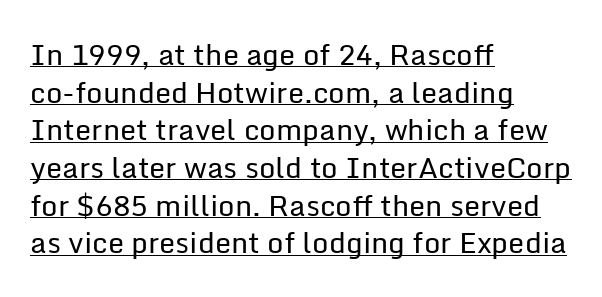
Unbolded letterforms with no extra heft. Proportional: the letters do not fall into vertical columns. The glyphs are accompanied by a horizontal stroke just below them. In CSS terms this would be text-align: left. The block of text has a typical density, with ordinary space between rows. The letterforms sit shoulder to shoulder at normal distance.
